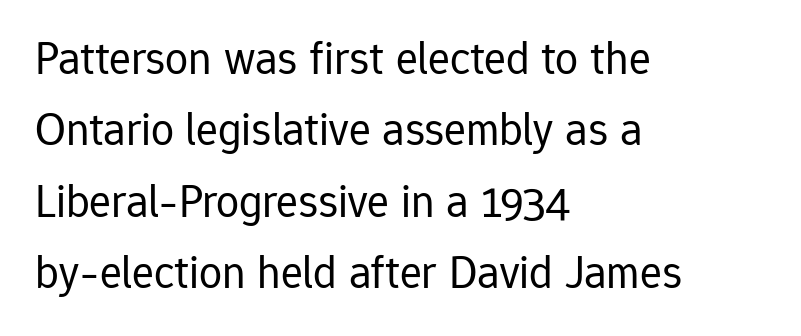
How would I describe the line gaps? Plain and ordinary. Clear beneath every line of the passage. Counters stay open thanks to moderate or lighter strokes. Where is the straight margin? On the left. Does the type have serifs? No, each stem ends abruptly.
